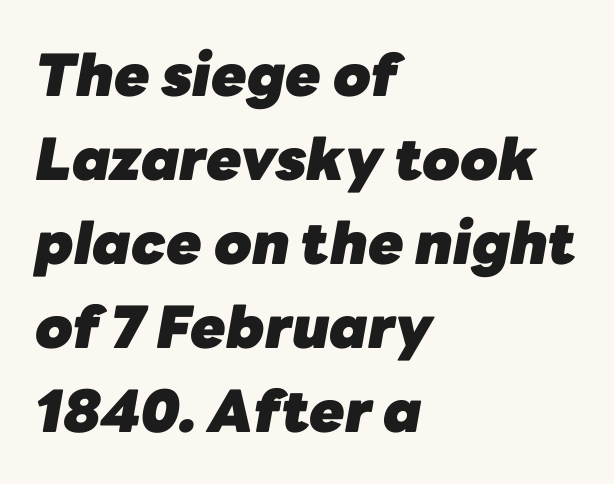
The image shows 58 px heavy type, italic (leaning right); set left-aligned, normal line spacing (1.45x), normal letter spacing, not underlined; low stroke contrast and a medium x-height.
